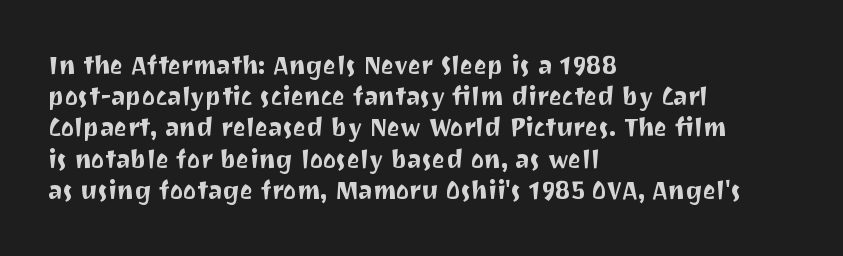
The image shows 25 px text type, upright; set left-aligned, normal line spacing (1.25x), normal letter spacing, not underlined.
